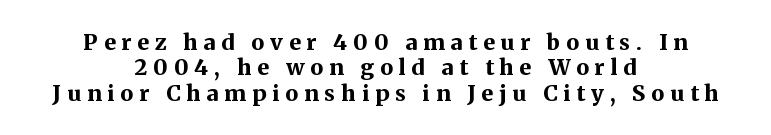
The image shows 22 px bold type, upright; set centered, tight line spacing (1.15x), unusually wide letter spacing (+0.27 em), not underlined.
